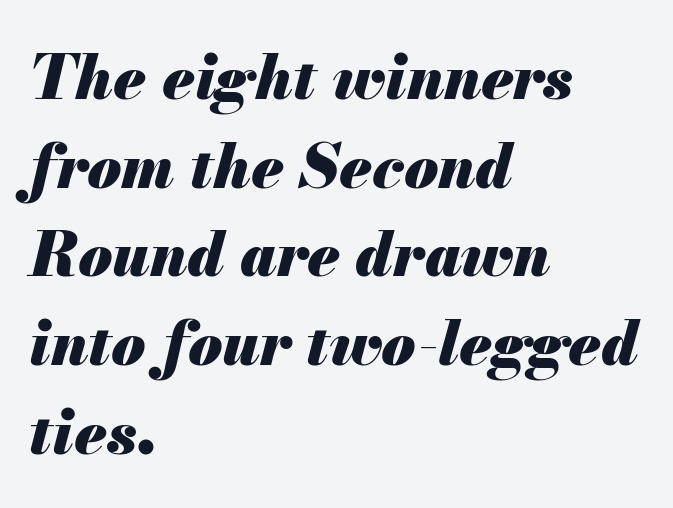
The image shows 62 px heavy type, italic (leaning right); set left-aligned, normal line spacing (1.43x), normal letter spacing, not underlined; medium stroke contrast and a small x-height.
